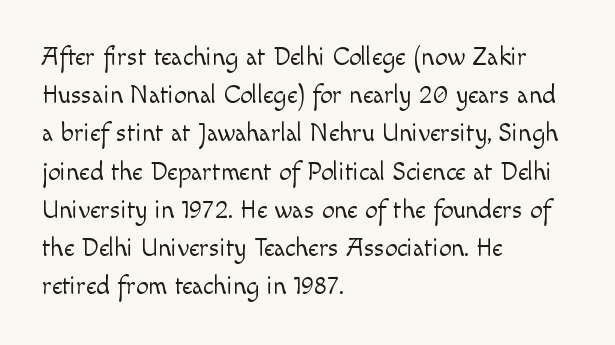
Q: Is the text bold? A: No.
Q: Is the text italic (slanted)? A: No, it is upright.
Q: Is the text underlined? A: No.
Q: How is the paragraph aligned? A: Left-aligned.
Q: Is the spacing between letters normal or unusually wide? A: Normal.
Q: Is the spacing between lines tight, normal or loose? A: Normal.
